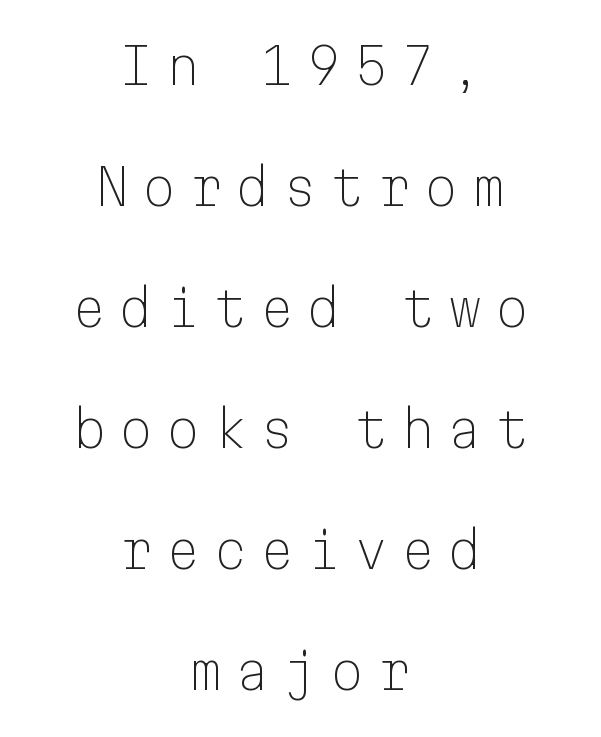
The image shows 49 px light sans-serif type, upright, monospaced; set centered, loose line spacing (2.47x), unusually wide letter spacing (+0.26 em), not underlined; low stroke contrast and a medium x-height.
